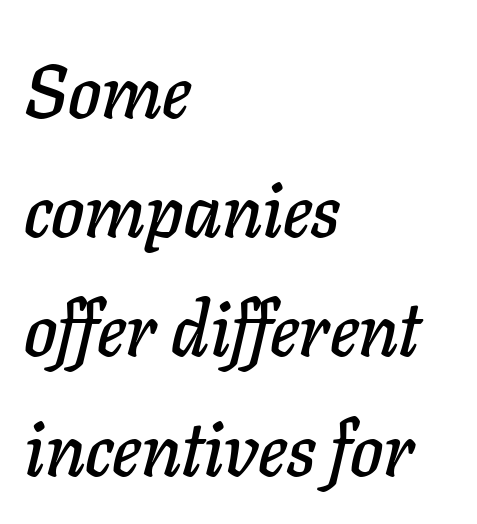
Just letters on the line, the space beneath them empty. Honestly, the letter spacing is just normal — you wouldn't notice it. Regarding leading, the lines here are spaced in the standard way. Spacing verdict: proportional, widths tailored to each character. There's an unmistakable incline to the writing here.
